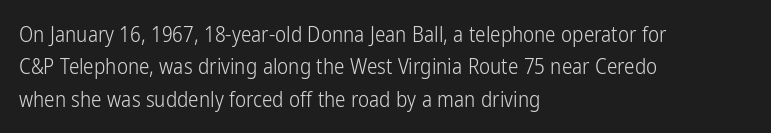
Q: Is the text bold? A: No.
Q: Is the text italic (slanted)? A: No, it is upright.
Q: Is the text underlined? A: No.
Q: How is the paragraph aligned? A: Left-aligned.
Q: Is the spacing between letters normal or unusually wide? A: Normal.
Q: Is the spacing between lines tight, normal or loose? A: Normal.
